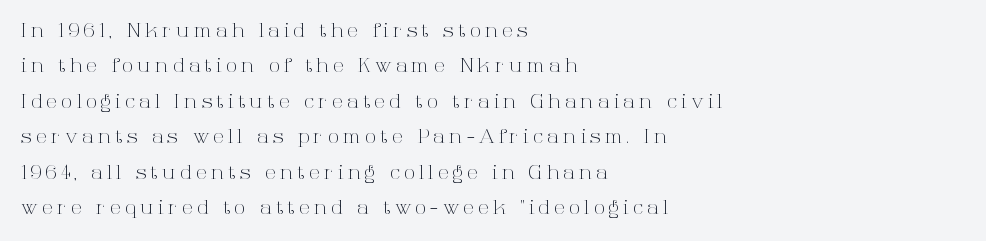
Q: Is the text bold? A: No.
Q: Is the text italic (slanted)? A: No, it is upright.
Q: Is the text underlined? A: No.
Q: How is the paragraph aligned? A: Left-aligned.
Q: Is the spacing between letters normal or unusually wide? A: Unusually wide.
